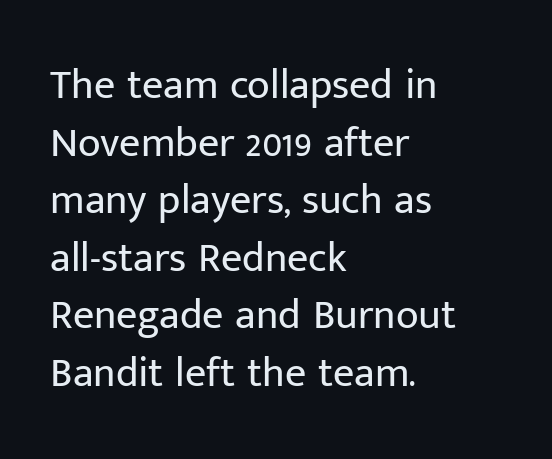
{"serif": "no", "italic": "no", "bold": "no", "weight": "regular", "width": "normal", "stroke_contrast": "low", "x_height": "medium", "monospaced": "no", "underline": "no", "align": "left", "line_spacing": "normal", "line_spacing_ratio": 1.37, "letter_spacing": "normal", "letter_spacing_em": 0.0, "glyph_px": 42}
